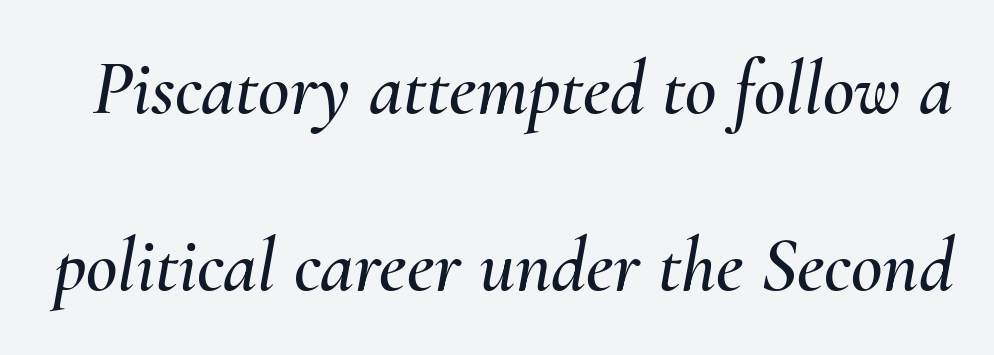
The text carries the slant typical of an italic or oblique font. The face used here is proportionally spaced, like ordinary book or web type. A great deal of white space separates one row of letters from the next. Standard letterfit; no display-style spreading of the glyphs. Anything drawn beneath the words? Only blank space.
